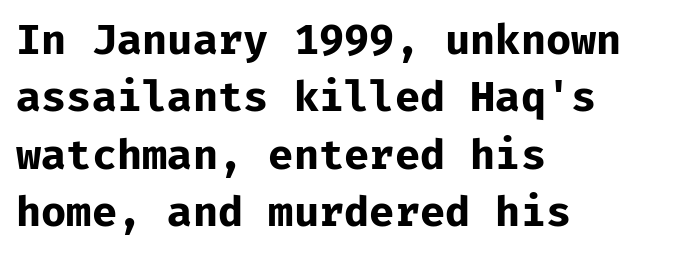
{"serif": "no", "italic": "no", "bold": "yes", "weight": "bold", "width": "normal", "stroke_contrast": "low", "x_height": "medium", "monospaced": "yes", "underline": "no", "align": "left", "line_spacing": "normal", "line_spacing_ratio": 1.4, "letter_spacing": "normal", "letter_spacing_em": 0.0, "glyph_px": 41}
